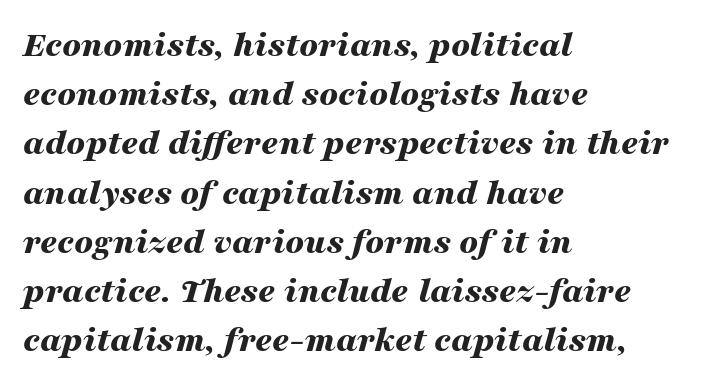
The image shows 37 px bold, wide type, italic (leaning right); set left-aligned, normal line spacing (1.33x), normal letter spacing, not underlined; medium stroke contrast and a medium x-height.
